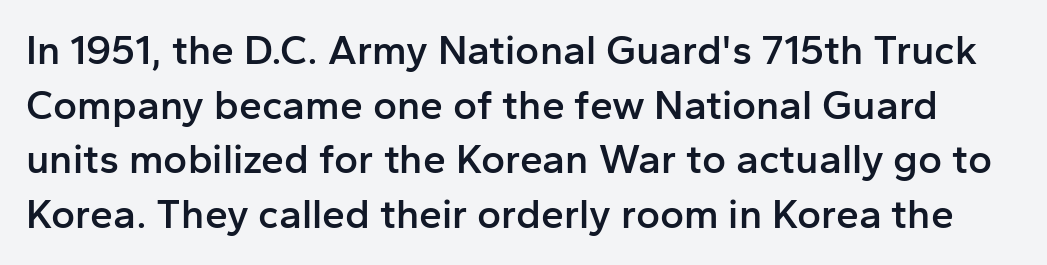
Q: Is the text bold? A: Semi-bold.
Q: Is the text italic (slanted)? A: No, it is upright.
Q: Is the typeface a serif or a sans-serif typeface? A: Sans-serif.
Q: Is the text underlined? A: No.
Q: Is the spacing between letters normal or unusually wide? A: Normal.
Q: Is the spacing between lines tight, normal or loose? A: Normal.
Q: Width (condensed, normal, or wide)? A: Normal.
Q: Stroke contrast? A: Low.
Q: x-height? A: Medium.
Q: Monospaced? A: No.
